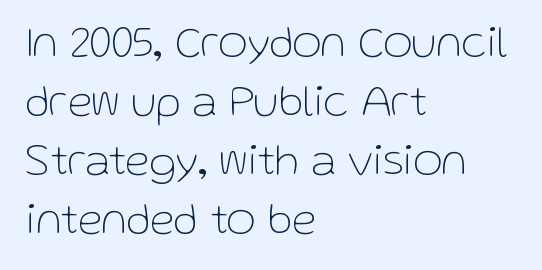
The image shows 45 px thin sans-serif type, upright; set left-aligned, normal line spacing (1.31x), normal letter spacing, not underlined; low stroke contrast and a medium x-height.
